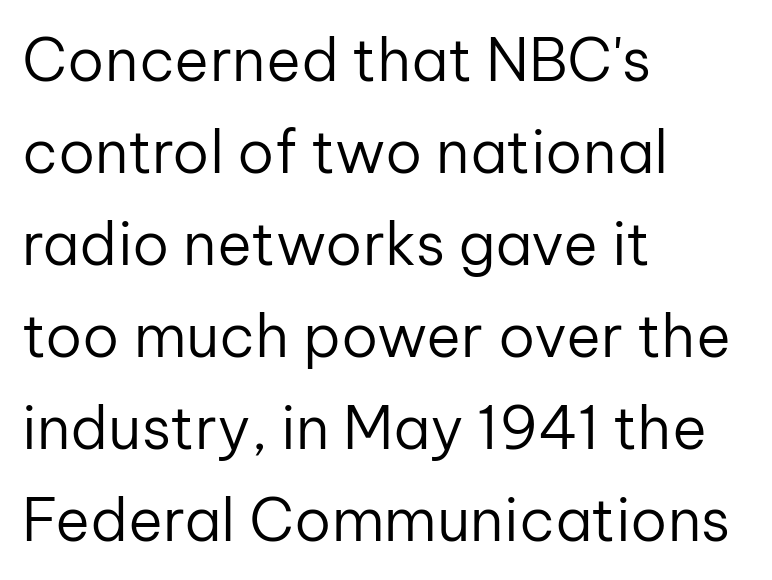
Lines of text with bare space underneath. When letters stand straight like this, we call the style roman or upright. How are the letters spaced? Ordinarily, with no added tracking. Weight: regular or lighter. Interline gaps are of average width in this sample.
